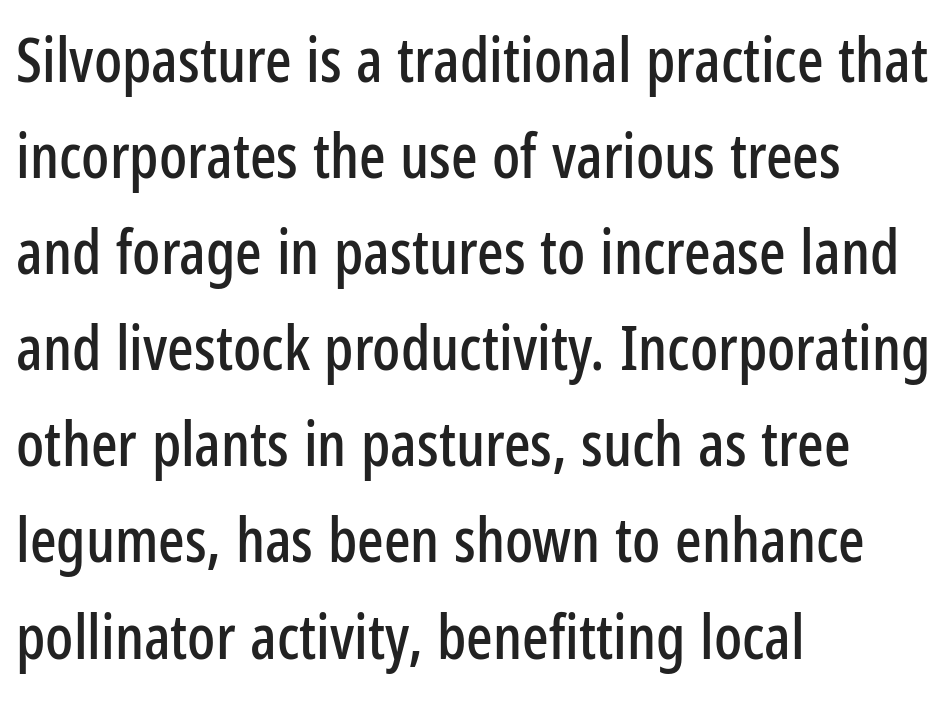
{"serif": "no", "italic": "no", "width": "condensed", "stroke_contrast": "low", "x_height": "medium", "monospaced": "no", "underline": "no", "align": "left", "line_spacing": "normal", "line_spacing_ratio": 1.55, "letter_spacing": "normal", "letter_spacing_em": 0.0, "glyph_px": 62}
